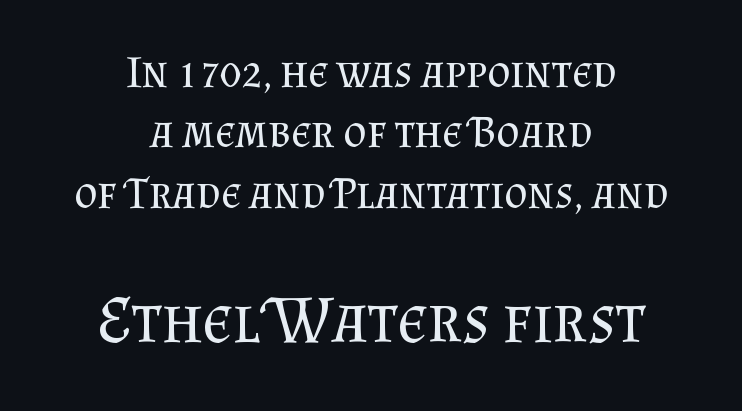
The image shows 67 px regular-weight serif type, upright; set centered, normal line spacing (1.34x), normal letter spacing, not underlined; the second (bottom) block is 1.49x larger; medium stroke contrast and a small x-height.
